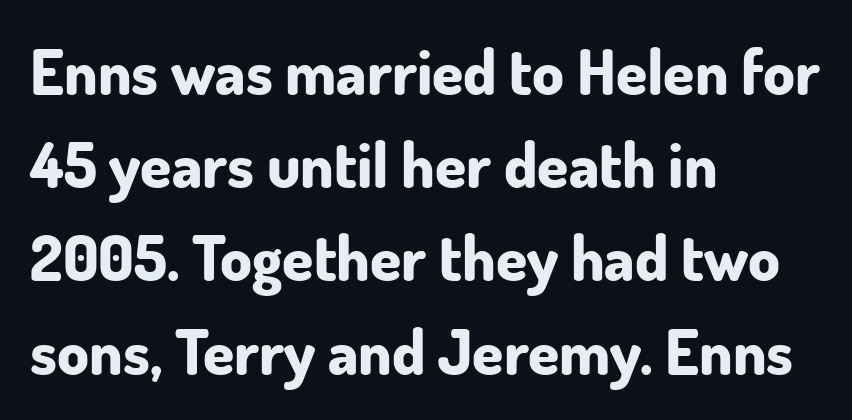
Q: Is the text bold? A: Yes.
Q: Is the text italic (slanted)? A: No, it is upright.
Q: Is the typeface a serif or a sans-serif typeface? A: Sans-serif.
Q: Is the text underlined? A: No.
Q: How is the paragraph aligned? A: Left-aligned.
Q: Is the spacing between letters normal or unusually wide? A: Normal.
Q: Is the spacing between lines tight, normal or loose? A: Normal.
Q: Width (condensed, normal, or wide)? A: Normal.
Q: Stroke contrast? A: Low.
Q: x-height? A: Small.
Q: Monospaced? A: No.
